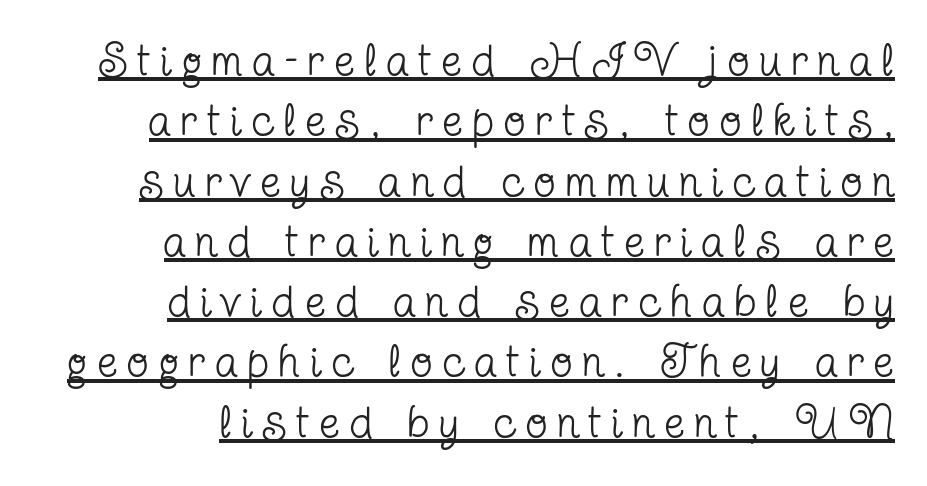
The image shows 45 px regular-weight, condensed serif type, upright; set right-aligned, normal line spacing (1.34x), unusually wide letter spacing (+0.23 em), underlined; low stroke contrast and a medium x-height.
